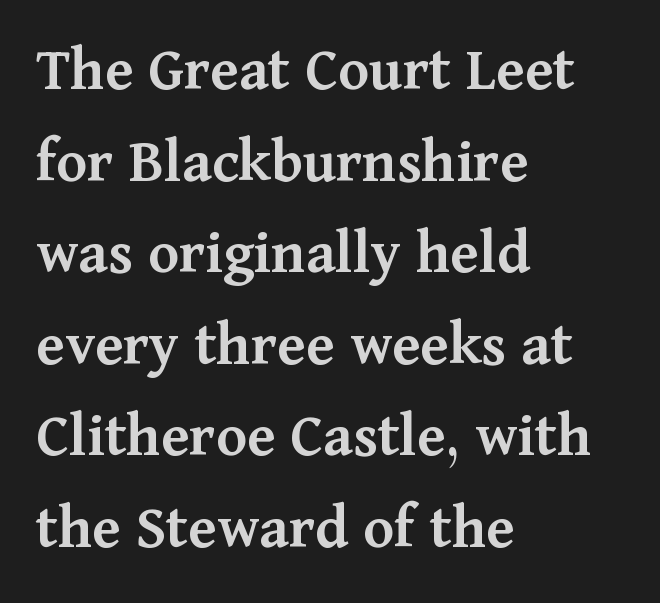
{"serif": "yes", "italic": "no", "bold": "semi", "weight": "semibold", "width": "normal", "stroke_contrast": "medium", "x_height": "medium", "monospaced": "no", "underline": "no", "align": "left", "line_spacing": "normal", "line_spacing_ratio": 1.43, "letter_spacing": "normal", "letter_spacing_em": 0.0, "glyph_px": 64}
